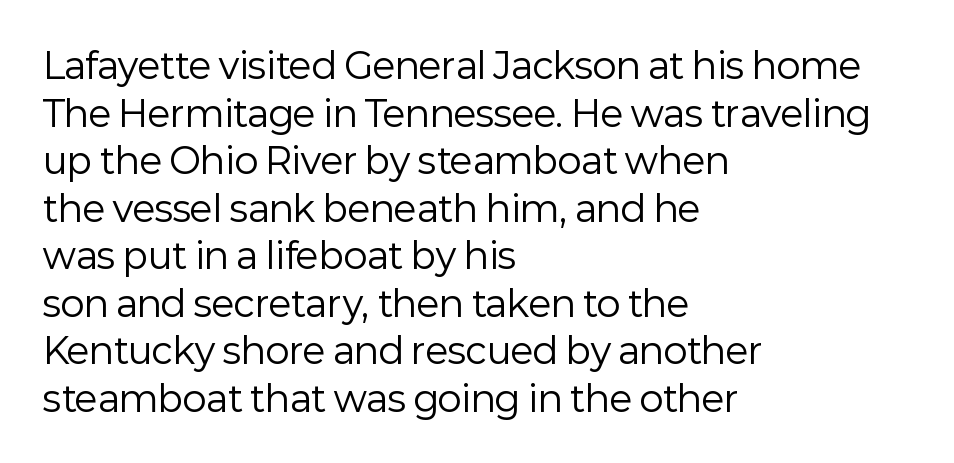
Q: Is the text bold? A: No.
Q: Is the text italic (slanted)? A: No, it is upright.
Q: Is the typeface a serif or a sans-serif typeface? A: Sans-serif.
Q: Is the text underlined? A: No.
Q: How is the paragraph aligned? A: Left-aligned.
Q: Is the spacing between letters normal or unusually wide? A: Normal.
Q: Is the spacing between lines tight, normal or loose? A: Normal.
Q: Width (condensed, normal, or wide)? A: Normal.
Q: Stroke contrast? A: Low.
Q: x-height? A: Medium.
Q: Monospaced? A: No.
